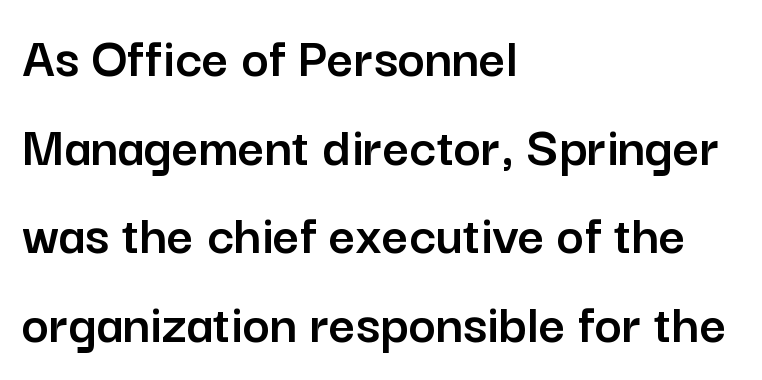
Does extra space separate the letters? No, they use regular spacing. The strip under each line holds only bare page. Posture: upright roman. The passage shown is typed in a proportional face where columns would drift. Grotesque or geometric, the face here clearly has no serifs.
